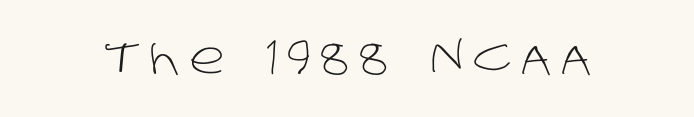
Q: Is the text bold? A: No.
Q: Is the typeface a serif or a sans-serif typeface? A: Sans-serif.
Q: Is the text underlined? A: No.
Q: Is the spacing between letters normal or unusually wide? A: Unusually wide.
Q: Width (condensed, normal, or wide)? A: Normal.
Q: Stroke contrast? A: Low.
Q: x-height? A: Large.
Q: Monospaced? A: No.
